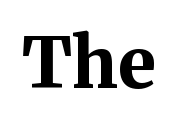
Each glyph is drawn with heavy, bold strokes. Designer's note — italics off, roman on. This rendering leaves character spacing at its baseline value. Descenders hang freely into open space. Is this a sans? No — the strokes have serifs. The letters advance in unequal steps, a hallmark of proportional type.
